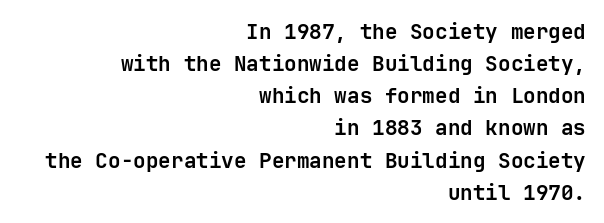
{"italic": "no", "bold": "yes", "underline": "no", "align": "right", "line_spacing": "normal", "line_spacing_ratio": 1.53, "letter_spacing": "normal", "letter_spacing_em": 0.0, "glyph_px": 21}
